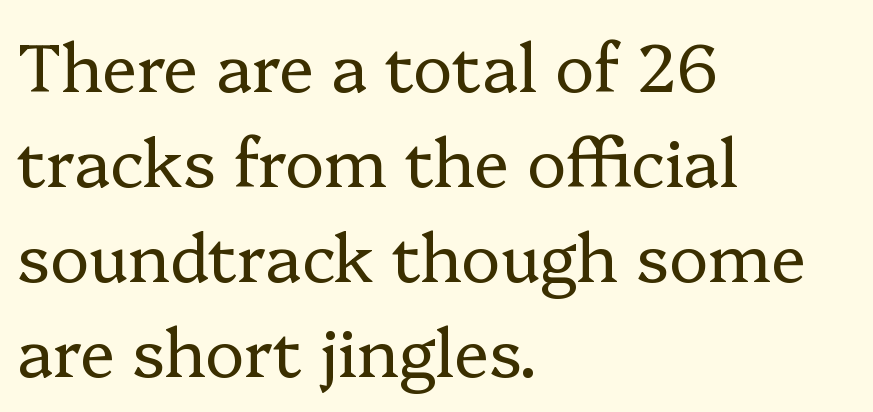
The image shows 66 px regular-weight serif type, upright; set left-aligned, normal line spacing (1.44x), normal letter spacing, not underlined; low stroke contrast and a medium x-height.
